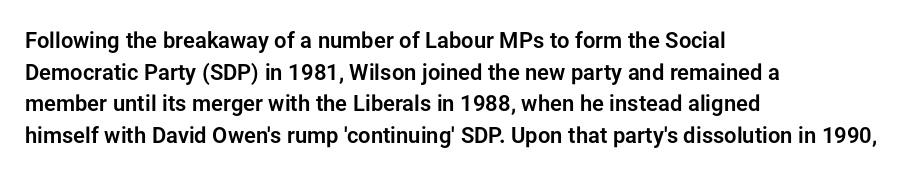
Q: Is the text italic (slanted)? A: No, it is upright.
Q: Is the text underlined? A: No.
Q: How is the paragraph aligned? A: Left-aligned.
Q: Is the spacing between letters normal or unusually wide? A: Normal.
Q: Is the spacing between lines tight, normal or loose? A: Normal.
